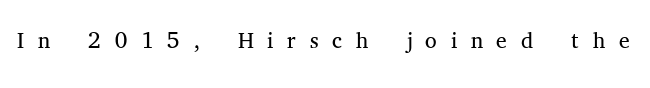
{"serif": "yes", "italic": "no", "bold": "no", "weight": "light", "width": "normal", "stroke_contrast": "medium", "x_height": "medium", "monospaced": "no", "underline": "no", "letter_spacing": "wide", "letter_spacing_em": 0.42, "glyph_px": 33}
